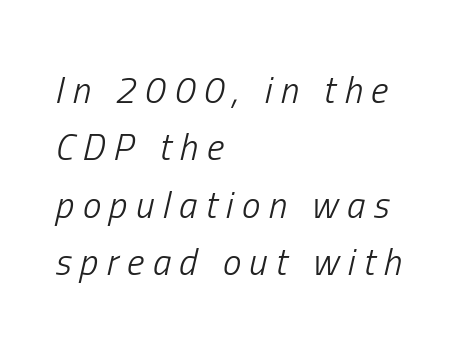
Q: Is the text bold? A: No.
Q: Is the text italic (slanted)? A: Yes, it leans right by about 13 degrees.
Q: Is the text underlined? A: No.
Q: How is the paragraph aligned? A: Left-aligned.
Q: Is the spacing between letters normal or unusually wide? A: Unusually wide.
Q: Is the spacing between lines tight, normal or loose? A: Normal.
Q: Width (condensed, normal, or wide)? A: Condensed.
Q: Stroke contrast? A: Low.
Q: x-height? A: Medium.
Q: Monospaced? A: No.
